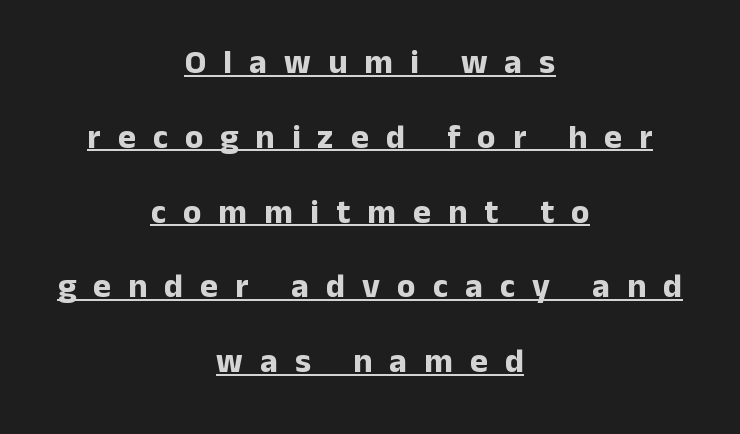
{"serif": "no", "italic": "no", "bold": "yes", "weight": "bold", "width": "normal", "stroke_contrast": "low", "x_height": "medium", "monospaced": "no", "underline": "yes", "align": "center", "line_spacing": "loose", "line_spacing_ratio": 2.2, "letter_spacing": "wide", "letter_spacing_em": 0.5, "glyph_px": 34}
